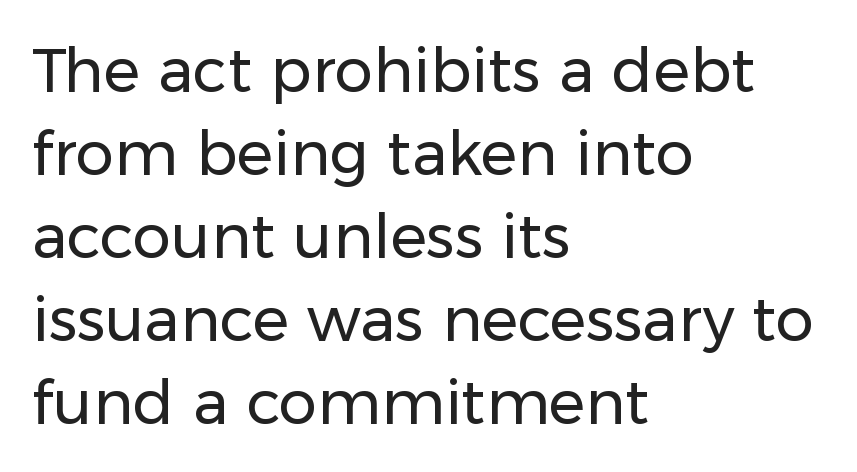
The image shows 61 px regular-weight sans-serif type, upright; set left-aligned, normal line spacing (1.36x), normal letter spacing, not underlined; low stroke contrast and a medium x-height.
